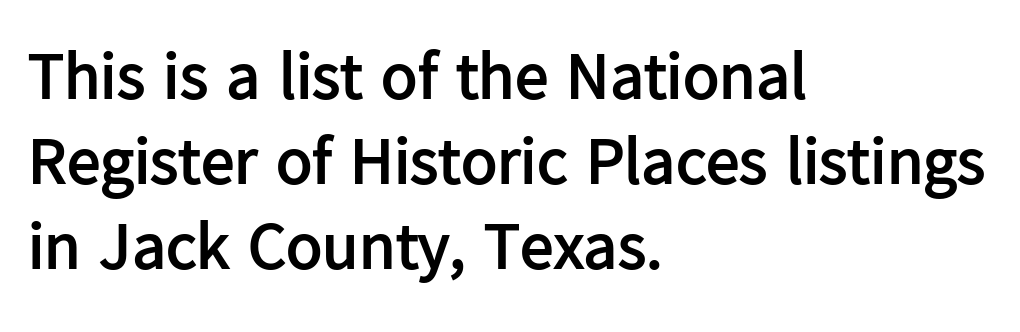
The image shows 67 px semibold sans-serif type, upright; set left-aligned, normal line spacing (1.27x), normal letter spacing, not underlined; low stroke contrast and a medium x-height.
